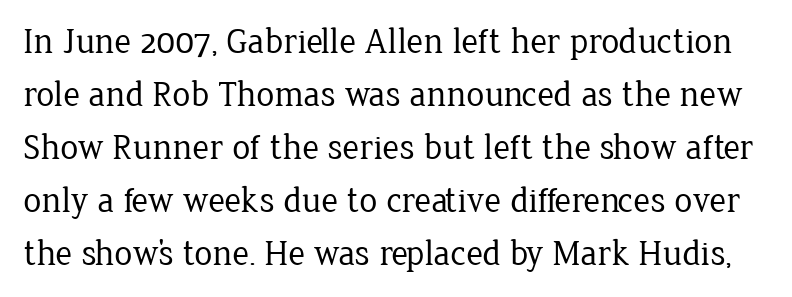
The image shows 36 px regular-weight serif type, upright; set normal line spacing (1.47x), normal letter spacing, not underlined; low stroke contrast and a medium x-height.
